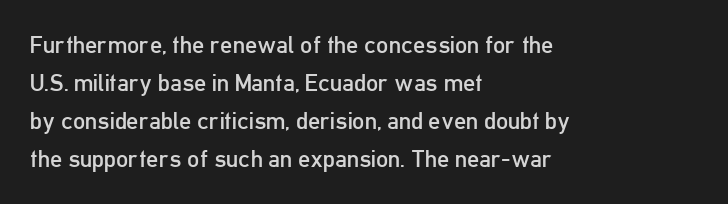
Is there much room between lines? A standard amount, neither cramped nor airy. A roman cut, with each character standing at attention. How are the letters spaced? Ordinarily, with no added tracking. This rendering features lettering with no underline. The paragraph shown leans on its left margin. The weight tops out at a normal text grade.
